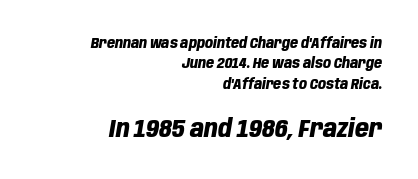
Baseline-to-baseline distance is the conventional proportion of letter height. In this sample the second text group is rendered at the bigger scale. Leftover space on each line is placed entirely before the opening word. A dark, heavy texture on the line: the type is bold.
